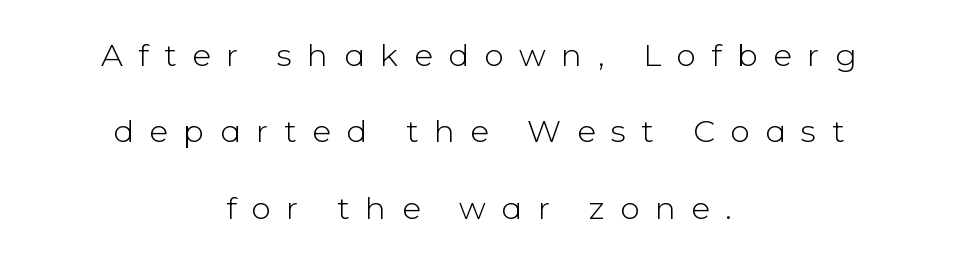
Nothing heavy about these letters — not bold at all. Every row of glyphs is offset so its center matches the block's center. Type without underlining. Character widths vary here, with narrow letters taking less room than wide ones.
